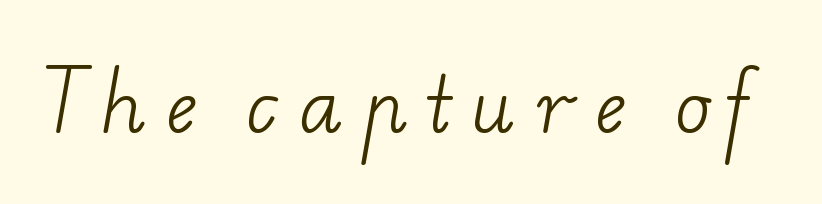
{"serif": "yes", "bold": "no", "weight": "light", "width": "wide", "stroke_contrast": "low", "x_height": "small", "monospaced": "no", "underline": "no", "letter_spacing": "wide", "letter_spacing_em": 0.28, "glyph_px": 73}
